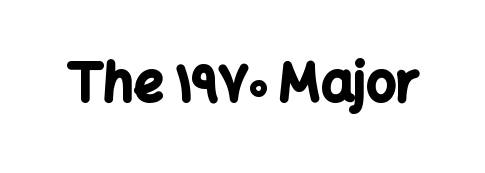
The face used here is rendered with its standard letterfit. Does the weight exceed regular? Yes, all the way to bold. Do the characters align in a grid? No, the font is proportional. Designer's note — italics off, roman on. Observe the absence of serifs on each vertical stroke in this sample. Plain, unruled lines of type.
